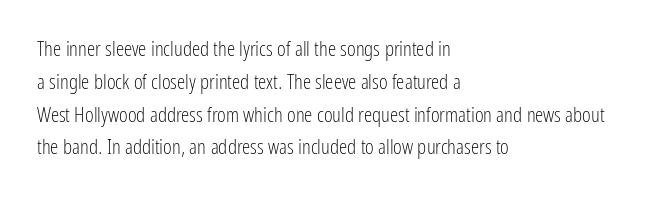
The image shows 21 px text type, upright; set left-aligned, normal line spacing (1.56x), normal letter spacing, not underlined.
